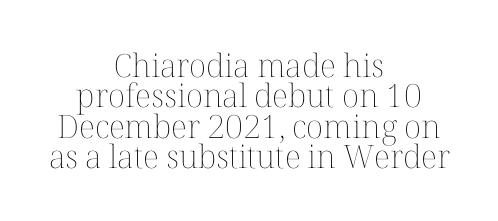
The rendering uses natural spacing where letterforms have individual widths. Unlike italic type, these characters show no tilt at all. The string is rendered with underlining switched off. Stroke mass is kept to a normal reading level or below. Visually the block forms a symmetrical silhouette, jagged on both flanks. Vertically, the passage feels compressed, each row crowding the next.
